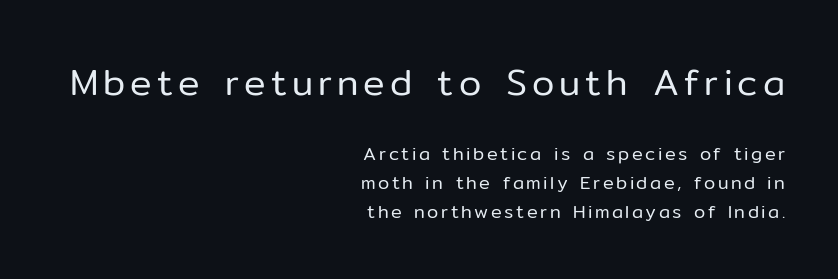
The image shows 36 px regular-weight sans-serif type, upright; set right-aligned, normal line spacing (1.6x), not underlined; the first (top) block is 2.0x larger; low stroke contrast and a medium x-height.
